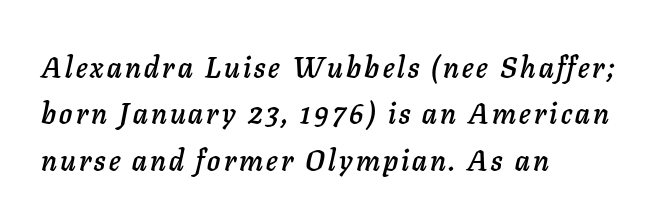
Short and long lines alike share a common starting point at left. There's an unmistakable incline to the writing here. Summary of vertical rhythm: regular, with standard interline spacing. Each row of text sits above clean, open space. Looks like regular typesetting: each glyph gets only the width it needs.
